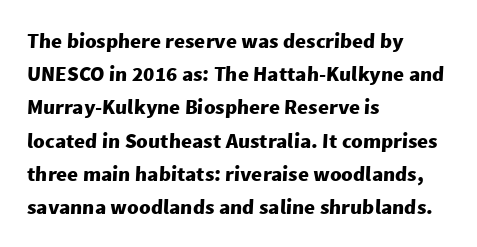
The image shows 21 px bold type; set left-aligned, normal line spacing (1.58x), normal letter spacing, not underlined.
